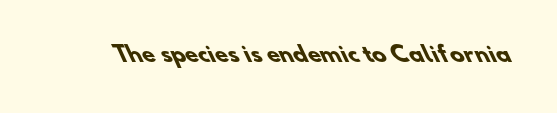
Q: Is the text bold? A: Yes.
Q: Is the text underlined? A: No.
Q: Is the spacing between letters normal or unusually wide? A: Normal.
